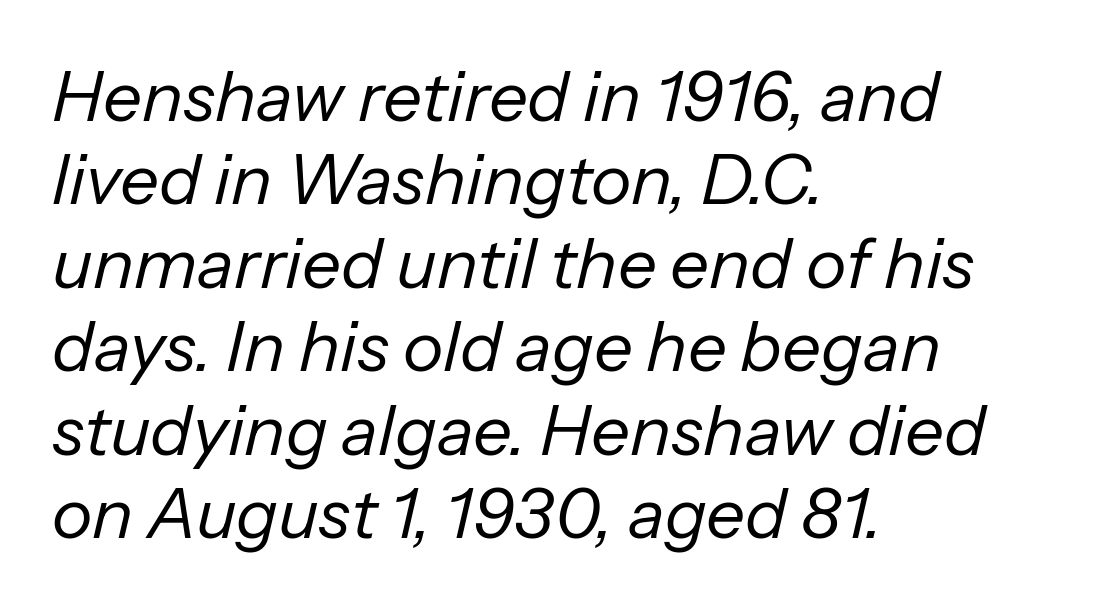
The image shows 69 px regular-weight type, italic (leaning right); set left-aligned, line spacing 1.21x, normal letter spacing, not underlined; low stroke contrast and a medium x-height.
